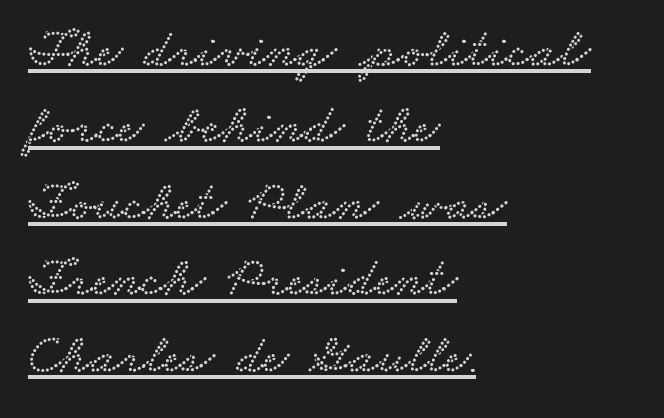
Q: Is the typeface a serif or a sans-serif typeface? A: Serif.
Q: Is the text underlined? A: Yes.
Q: How is the paragraph aligned? A: Left-aligned.
Q: Is the spacing between letters normal or unusually wide? A: Normal.
Q: Is the spacing between lines tight, normal or loose? A: Normal.
Q: Width (condensed, normal, or wide)? A: Wide.
Q: Stroke contrast? A: Low.
Q: x-height? A: Small.
Q: Monospaced? A: No.
